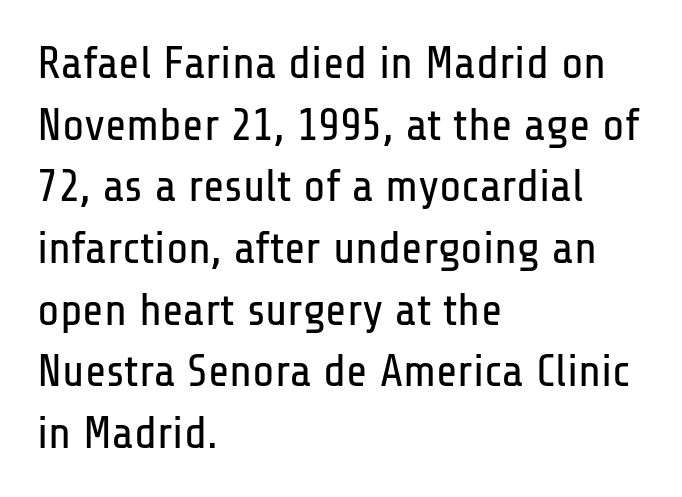
Line starts are locked; line ends wander. The strokes are not fattened; the text isn't bold. No word sits above an underline. This is the regular roman posture of the typeface. The block of text has a typical density, with ordinary space between rows. The line texture is even and compact thanks to regular tracking.
